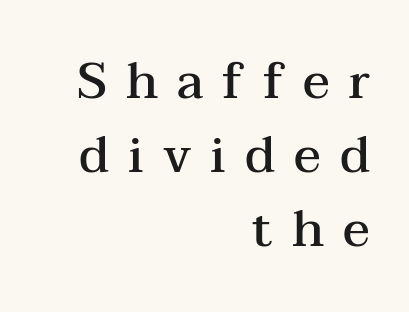
The image shows 50 px semibold, wide serif type, upright; set right-aligned, normal line spacing (1.48x), unusually wide letter spacing (+0.38 em), not underlined; medium stroke contrast and a medium x-height.
